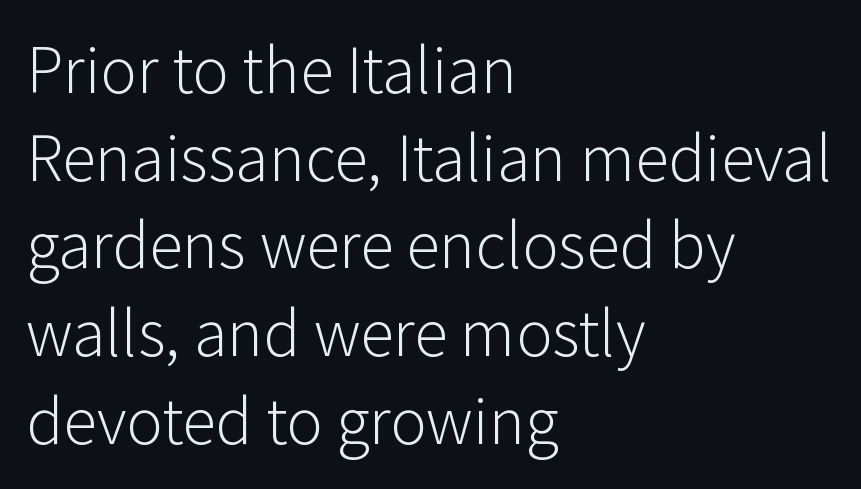
You can tell from the bare stems that sans-serif type was used. The face used here is rendered with its standard letterfit. The lines in this sample share a left origin and differ only in where they stop. What's the leading like? Ordinary, nothing unusual. Beneath every word, the page is bare.
